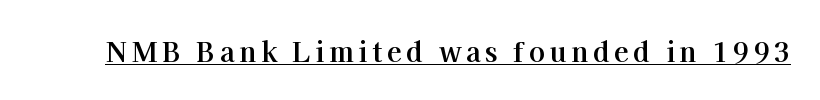
{"italic": "no", "bold": "yes", "underline": "yes", "glyph_px": 27}
